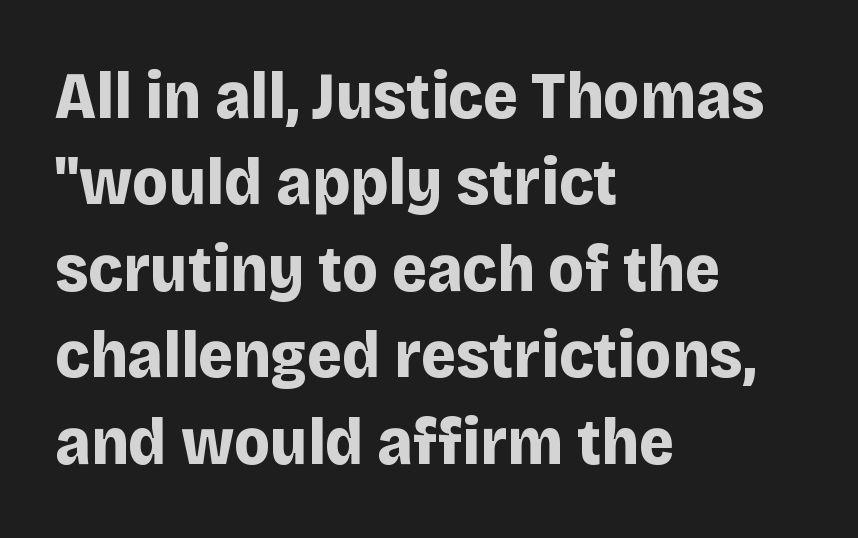
The image shows 67 px bold sans-serif type, upright; set left-aligned, normal line spacing (1.29x), normal letter spacing, not underlined; low stroke contrast and a large x-height.
